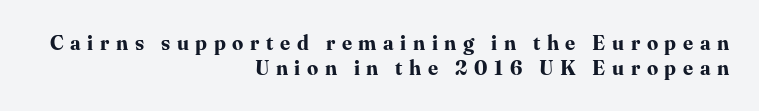
The image shows 20 px bold type, upright; set right-aligned, line spacing 1.23x, unusually wide letter spacing (+0.33 em), not underlined.
